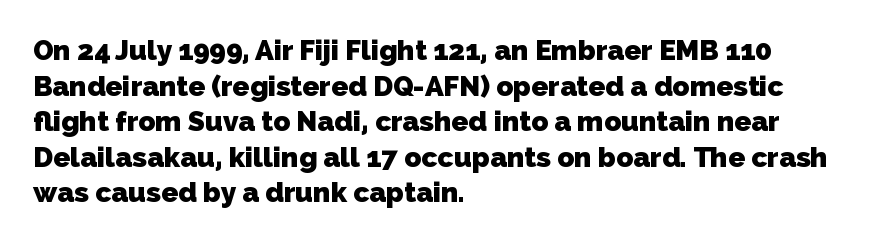
The image shows 28 px heavy sans-serif type; set left-aligned, normal line spacing (1.27x), normal letter spacing, not underlined; low stroke contrast and a medium x-height.
